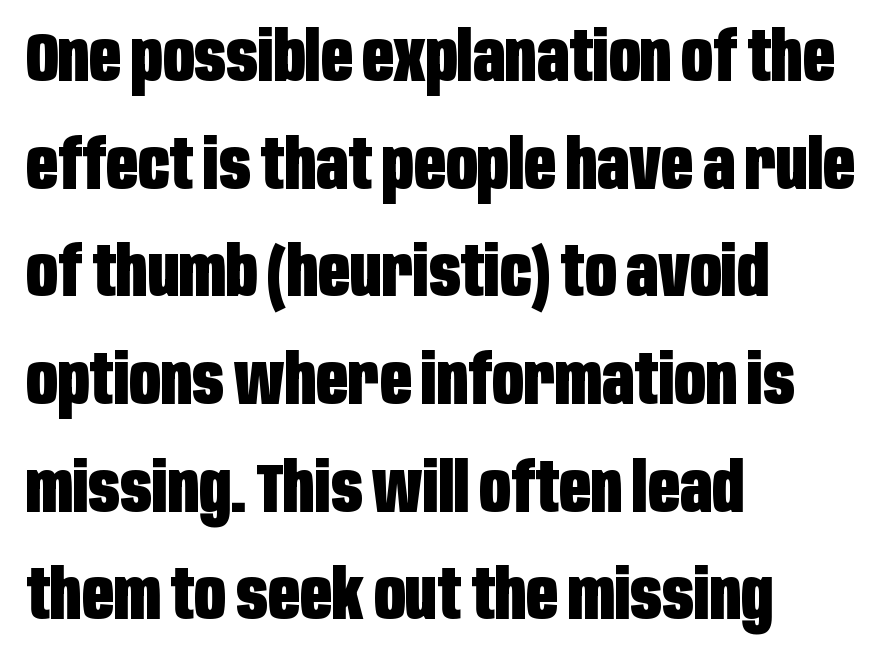
Q: Is the text bold? A: Yes.
Q: Is the text italic (slanted)? A: No, it is upright.
Q: Is the typeface a serif or a sans-serif typeface? A: Sans-serif.
Q: Is the text underlined? A: No.
Q: How is the paragraph aligned? A: Left-aligned.
Q: Is the spacing between letters normal or unusually wide? A: Normal.
Q: Is the spacing between lines tight, normal or loose? A: Normal.
Q: Width (condensed, normal, or wide)? A: Condensed.
Q: Stroke contrast? A: Low.
Q: x-height? A: Large.
Q: Monospaced? A: No.
